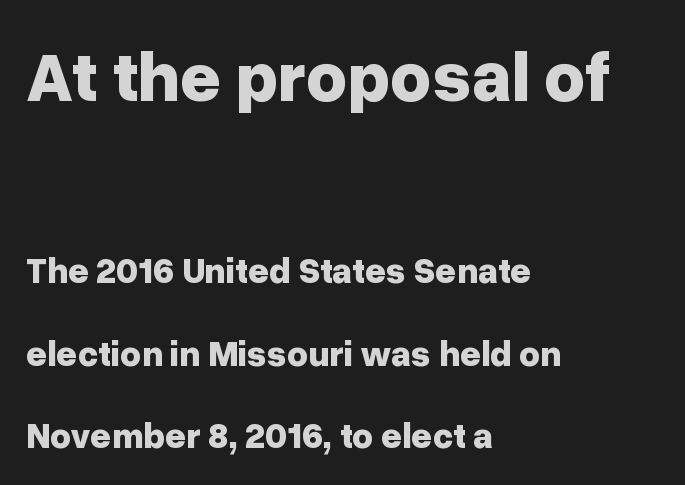
Q: Is the text bold? A: Yes.
Q: Is the text italic (slanted)? A: No, it is upright.
Q: Is the typeface a serif or a sans-serif typeface? A: Sans-serif.
Q: Is the text underlined? A: No.
Q: How is the paragraph aligned? A: Left-aligned.
Q: Is the spacing between letters normal or unusually wide? A: Normal.
Q: Is the spacing between lines tight, normal or loose? A: Loose.
Q: Which block of text is set in a larger size, the first (top) or the second (bottom)? A: The first (top) one.
Q: Width (condensed, normal, or wide)? A: Normal.
Q: Stroke contrast? A: Low.
Q: x-height? A: Medium.
Q: Monospaced? A: No.
